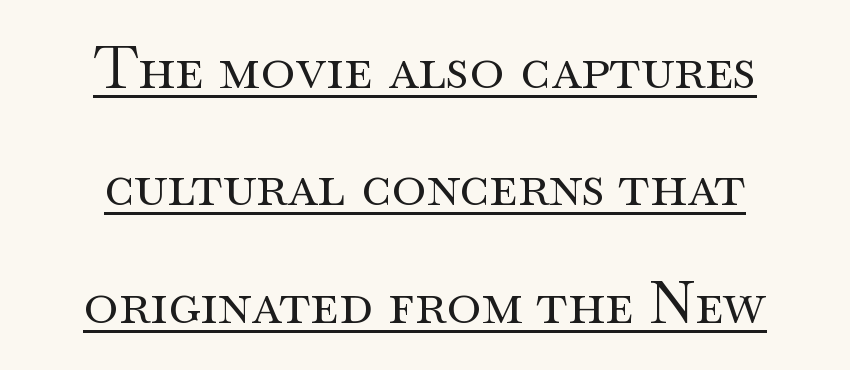
The image shows 59 px regular-weight, wide serif type, upright; set centered, loose line spacing (1.99x), normal letter spacing, underlined; medium stroke contrast and a small x-height.
